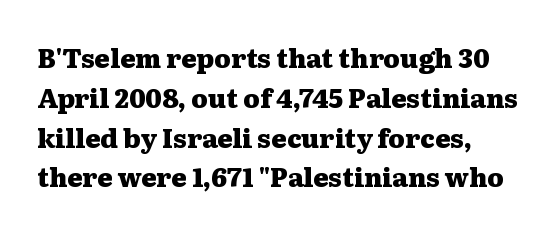
The image shows 26 px bold type, upright; set left-aligned, normal line spacing (1.53x), normal letter spacing, not underlined.
